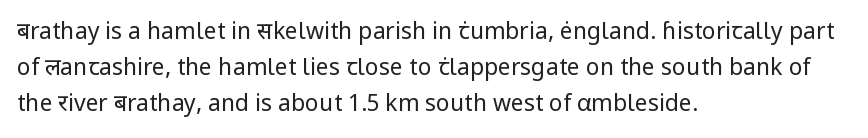
Q: Is the text bold? A: No.
Q: Is the text italic (slanted)? A: No, it is upright.
Q: Is the text underlined? A: No.
Q: How is the paragraph aligned? A: Left-aligned.
Q: Is the spacing between letters normal or unusually wide? A: Normal.
Q: Is the spacing between lines tight, normal or loose? A: Normal.
